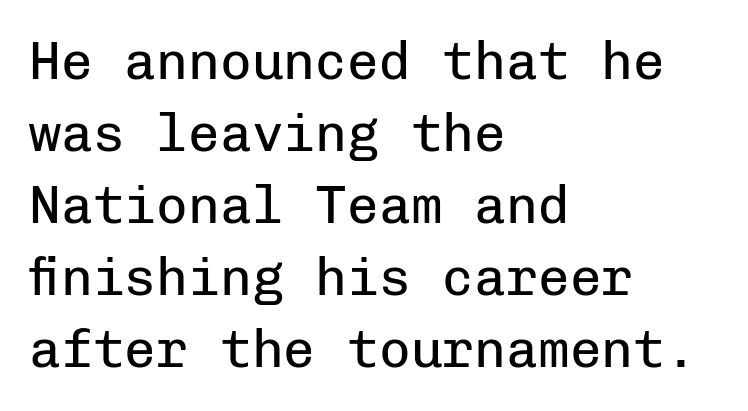
Q: Is the text bold? A: No.
Q: Is the text italic (slanted)? A: No, it is upright.
Q: Is the typeface a serif or a sans-serif typeface? A: Sans-serif.
Q: Is the text underlined? A: No.
Q: How is the paragraph aligned? A: Left-aligned.
Q: Is the spacing between letters normal or unusually wide? A: Normal.
Q: Is the spacing between lines tight, normal or loose? A: Normal.
Q: Width (condensed, normal, or wide)? A: Normal.
Q: Stroke contrast? A: Low.
Q: x-height? A: Medium.
Q: Monospaced? A: Yes.
